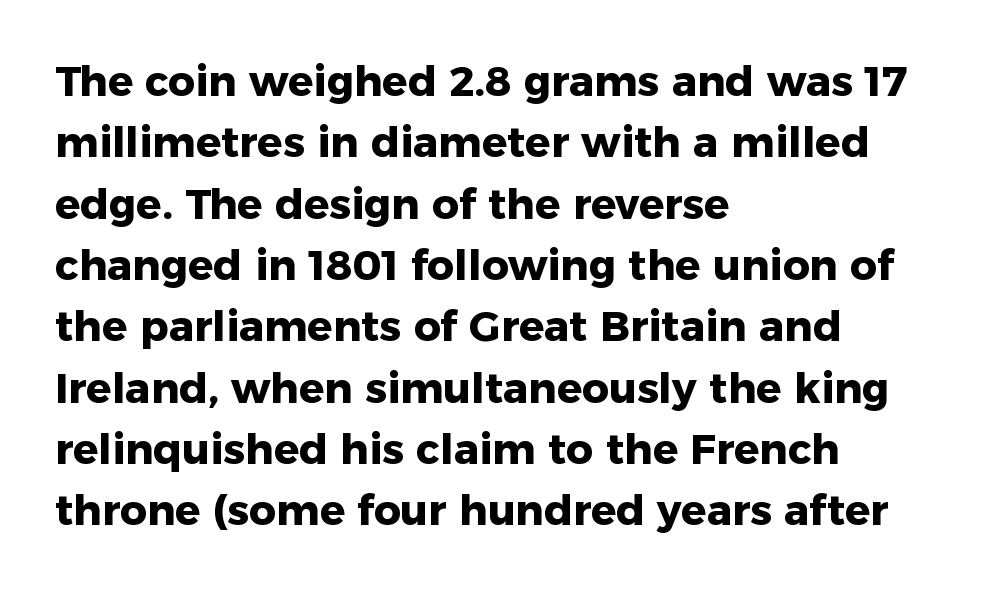
{"serif": "no", "italic": "no", "bold": "yes", "weight": "heavy", "width": "normal", "stroke_contrast": "low", "x_height": "medium", "monospaced": "no", "underline": "no", "align": "left", "line_spacing": "normal", "line_spacing_ratio": 1.46, "letter_spacing": "normal", "letter_spacing_em": 0.0, "glyph_px": 42}
